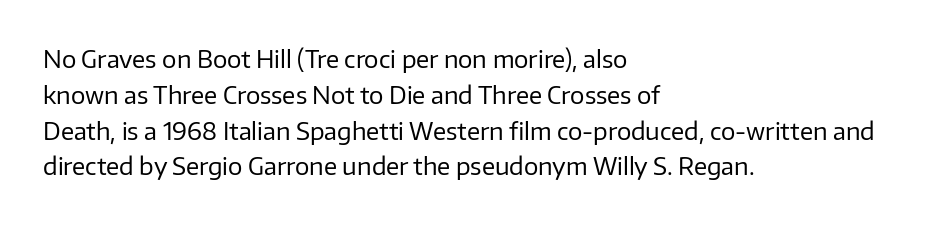
Q: Is the text bold? A: No.
Q: Is the text italic (slanted)? A: No, it is upright.
Q: Is the text underlined? A: No.
Q: How is the paragraph aligned? A: Left-aligned.
Q: Is the spacing between letters normal or unusually wide? A: Normal.
Q: Is the spacing between lines tight, normal or loose? A: Normal.
